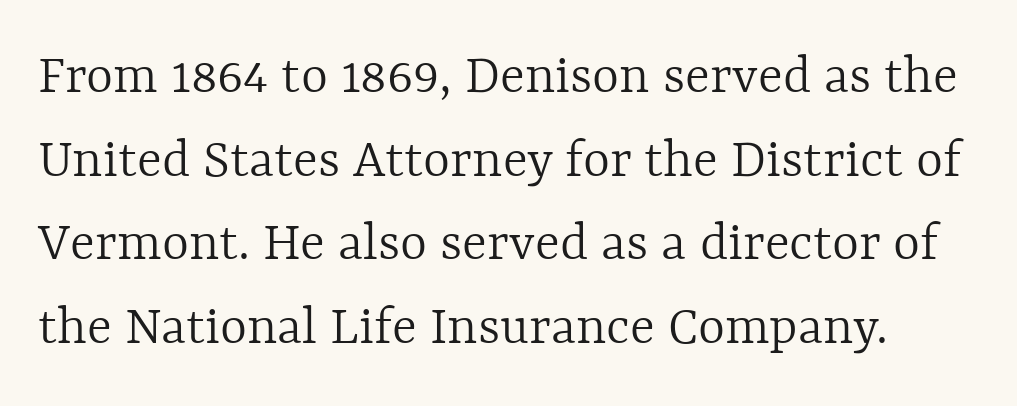
The image shows 58 px light type, upright; set normal line spacing (1.44x), normal letter spacing, not underlined; a medium x-height.
